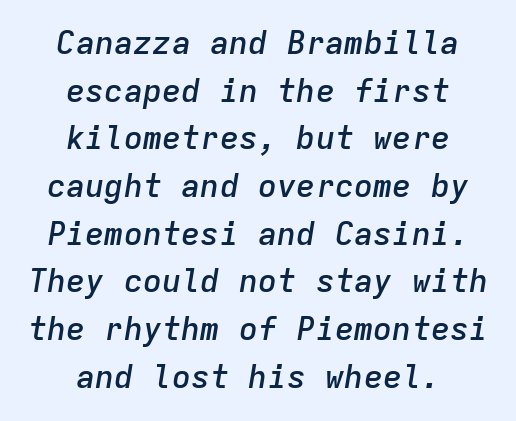
Each word holds together tightly as a unit, with standard inter-letter gaps. The font's italic variant was chosen for this text. Leading: standard. Notice how the passage keeps no hard edge, just a central spine. Weight check: semibold — heavier than regular, not quite bold.
